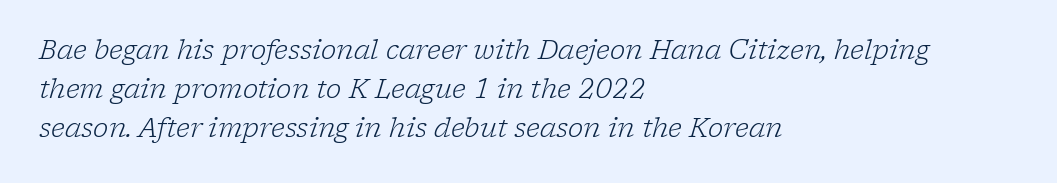
The image shows 26 px text type, italic (leaning right); set left-aligned, normal line spacing (1.5x), normal letter spacing, not underlined.
